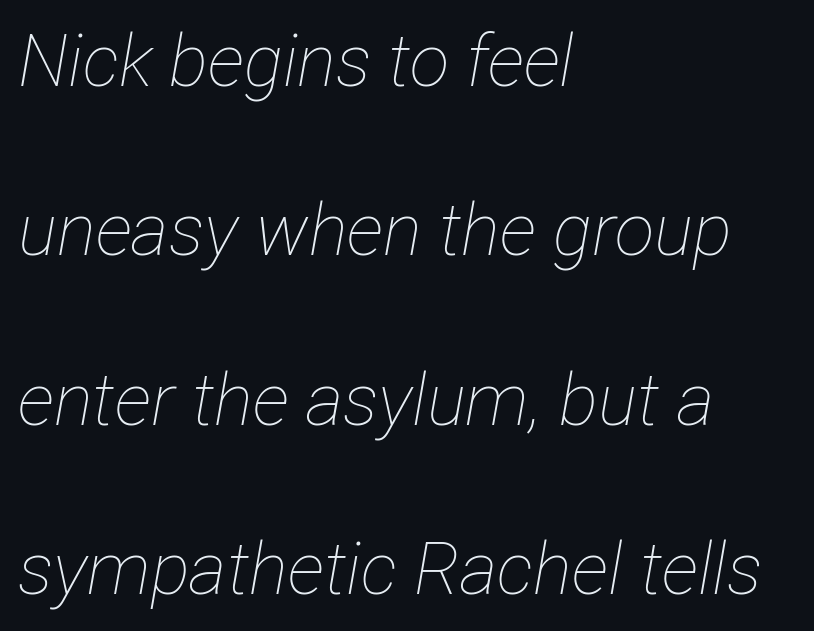
Tracking value appears to be zero — textbook default spacing. Leftover space on each line is placed entirely after the last word. The foot of each line stays bare and open. The designer dialed line spacing up above the default. The weight would be labelled regular, book, light, or lighter still.
